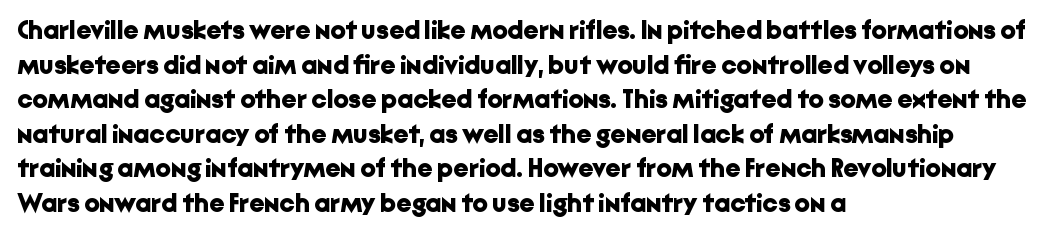
Compared with typical body copy, the letter spacing here is the same. The setting favours the left margin, as ordinary paragraphs usually do. Heft: maximum for text — a bold. Beneath every word, the page is bare. Successive baselines arrive at the customary interval. These lines were composed using upright roman letters.
